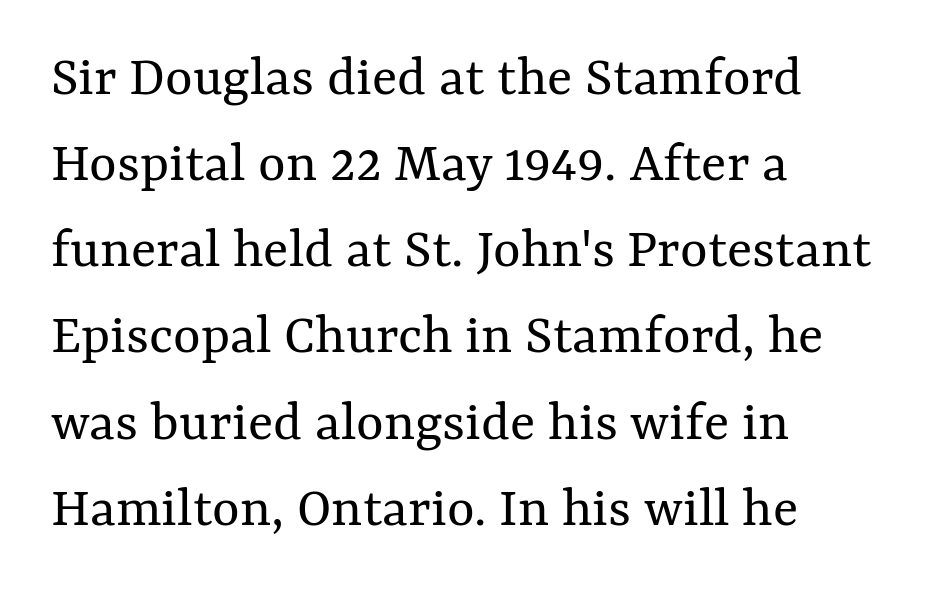
The image shows 59 px regular-weight type, upright; set left-aligned, normal line spacing (1.46x), normal letter spacing, not underlined; medium stroke contrast and a medium x-height.
